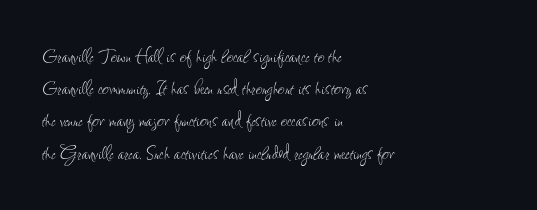
The image shows 23 px text type; set left-aligned, normal line spacing (1.4x), normal letter spacing, not underlined.
